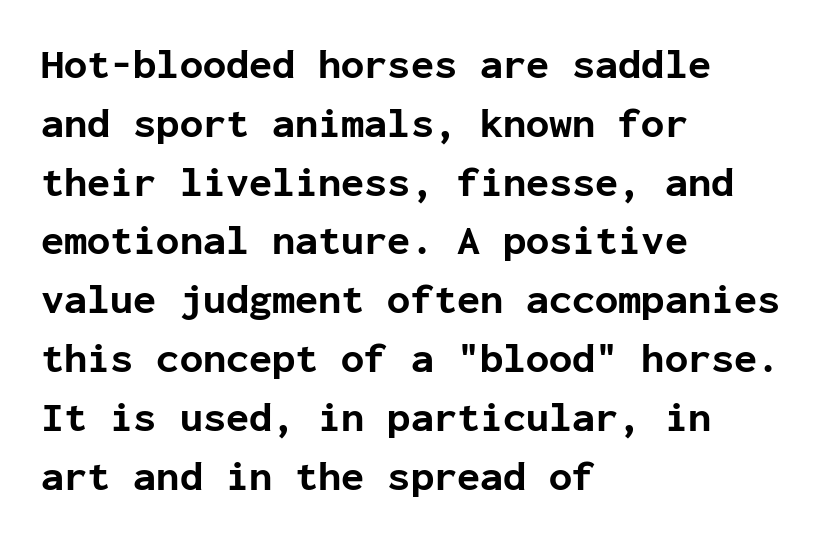
{"serif": "no", "italic": "no", "bold": "yes", "weight": "bold", "width": "normal", "stroke_contrast": "low", "x_height": "medium", "monospaced": "yes", "underline": "no", "align": "left", "line_spacing": "normal", "line_spacing_ratio": 1.4, "letter_spacing": "normal", "letter_spacing_em": 0.0, "glyph_px": 42}
